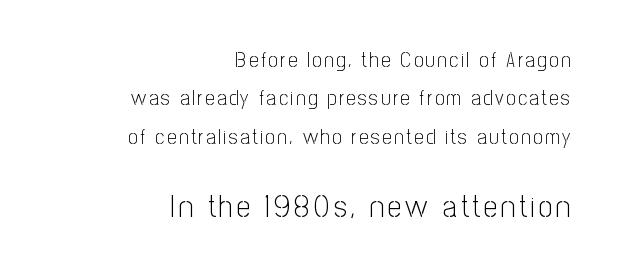
Each letter keeps its own natural width here, so spacing adapts to shape. These two chunks differ in scale, with the bottom chunk taking the larger measure. Unlike a traditional serif, this face leaves its strokes unadorned. The baseline area is clear. Vertical stems look standard width or narrower in stroke. Short and long lines alike share a common ending point at right.
